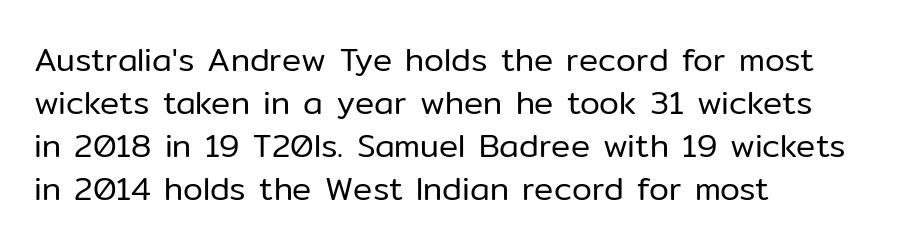
Q: Is the text bold? A: No.
Q: Is the text italic (slanted)? A: No, it is upright.
Q: Is the typeface a serif or a sans-serif typeface? A: Sans-serif.
Q: Is the text underlined? A: No.
Q: How is the paragraph aligned? A: Left-aligned.
Q: Is the spacing between letters normal or unusually wide? A: Normal.
Q: Is the spacing between lines tight, normal or loose? A: Normal.
Q: Width (condensed, normal, or wide)? A: Normal.
Q: Stroke contrast? A: Low.
Q: x-height? A: Medium.
Q: Monospaced? A: No.
